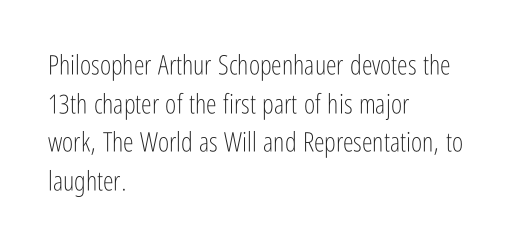
Q: Is the text bold? A: No.
Q: Is the text italic (slanted)? A: No, it is upright.
Q: Is the text underlined? A: No.
Q: How is the paragraph aligned? A: Left-aligned.
Q: Is the spacing between letters normal or unusually wide? A: Normal.
Q: Is the spacing between lines tight, normal or loose? A: Normal.
